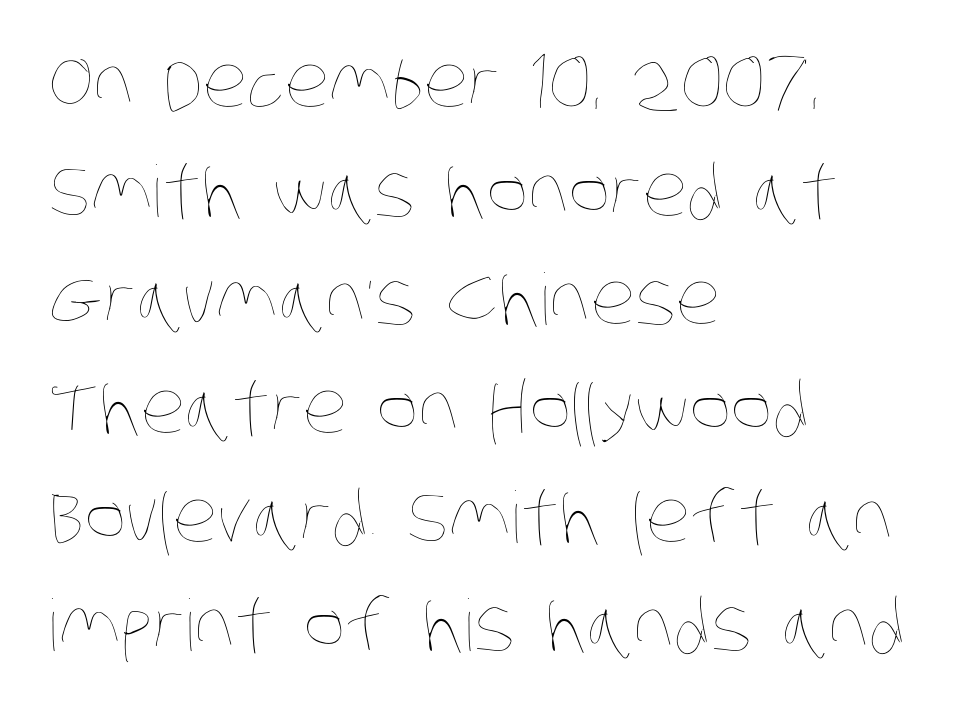
The image shows 71 px thin, condensed type; set left-aligned, normal line spacing (1.53x), normal letter spacing, not underlined; low stroke contrast and a large x-height.
